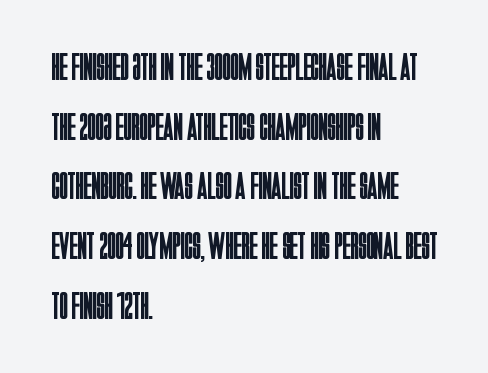
It's the straight-up-and-down kind of type. Characters follow at the spacing the type designer built in. Reading down the column, the eye jumps a familiar distance to each next line. A bare baseline throughout the passage. The font is comparable to plain body text, perhaps lighter.
